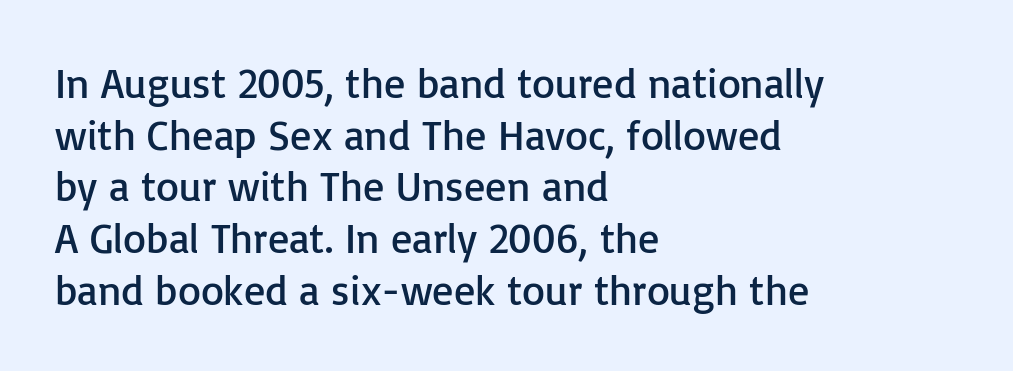
{"serif": "no", "italic": "no", "bold": "no", "weight": "regular", "width": "normal", "stroke_contrast": "low", "x_height": "medium", "monospaced": "no", "underline": "no", "align": "left", "line_spacing_ratio": 1.23, "letter_spacing": "normal", "letter_spacing_em": 0.0, "glyph_px": 42}
